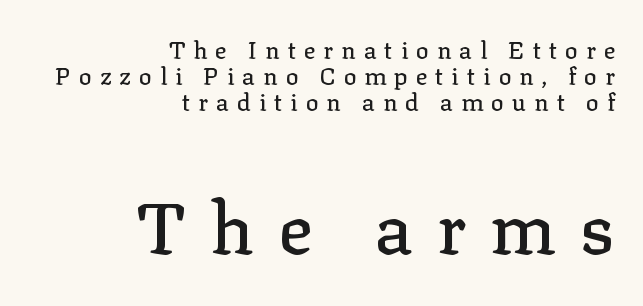
Q: Is the text italic (slanted)? A: No, it is upright.
Q: Is the typeface a serif or a sans-serif typeface? A: Serif.
Q: Is the text underlined? A: No.
Q: How is the paragraph aligned? A: Right-aligned.
Q: Is the spacing between letters normal or unusually wide? A: Unusually wide.
Q: Is the spacing between lines tight, normal or loose? A: Tight.
Q: Which block of text is set in a larger size, the first (top) or the second (bottom)? A: The second (bottom) one.
Q: Width (condensed, normal, or wide)? A: Normal.
Q: Stroke contrast? A: Low.
Q: x-height? A: Medium.
Q: Monospaced? A: No.
